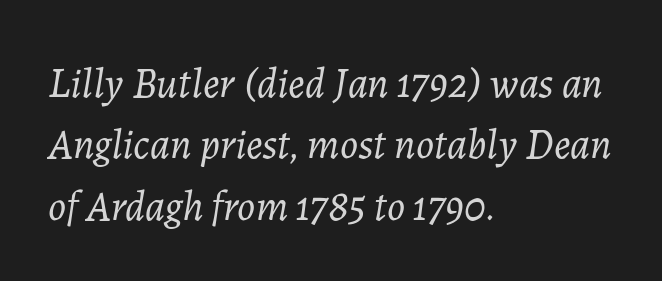
The image shows 42 px light type, italic (leaning right); set left-aligned, normal line spacing (1.46x), normal letter spacing, not underlined; low stroke contrast and a medium x-height.
